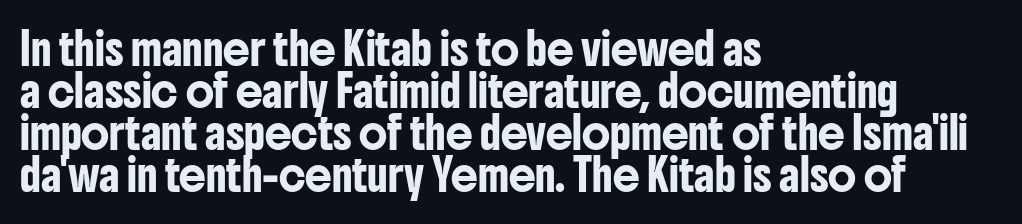
Q: Is the text italic (slanted)? A: No, it is upright.
Q: Is the typeface a serif or a sans-serif typeface? A: Sans-serif.
Q: Is the text underlined? A: No.
Q: How is the paragraph aligned? A: Left-aligned.
Q: Is the spacing between letters normal or unusually wide? A: Normal.
Q: Is the spacing between lines tight, normal or loose? A: Normal.
Q: Width (condensed, normal, or wide)? A: Condensed.
Q: Stroke contrast? A: Low.
Q: x-height? A: Medium.
Q: Monospaced? A: No.
